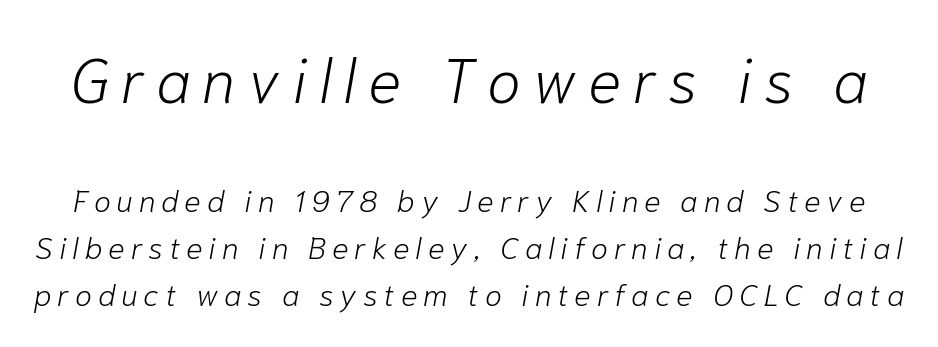
{"italic": "yes", "lean": "right", "slant_degrees": 10, "bold": "no", "weight": "light", "width": "normal", "stroke_contrast": "low", "x_height": "medium", "monospaced": "no", "underline": "no", "line_spacing": "normal", "line_spacing_ratio": 1.51, "larger_block": "first", "size_ratio": 2.0, "glyph_px": 62}
